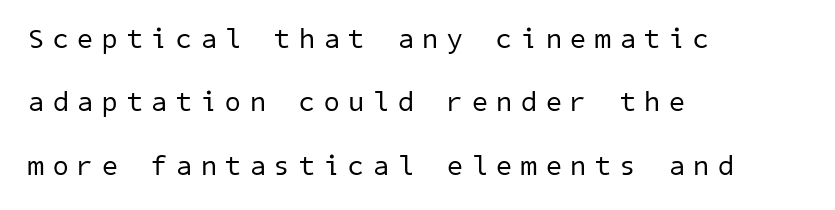
The image shows 28 px regular-weight sans-serif type; set left-aligned, loose line spacing (2.26x), unusually wide letter spacing (+0.33 em), not underlined; low stroke contrast and a medium x-height.
